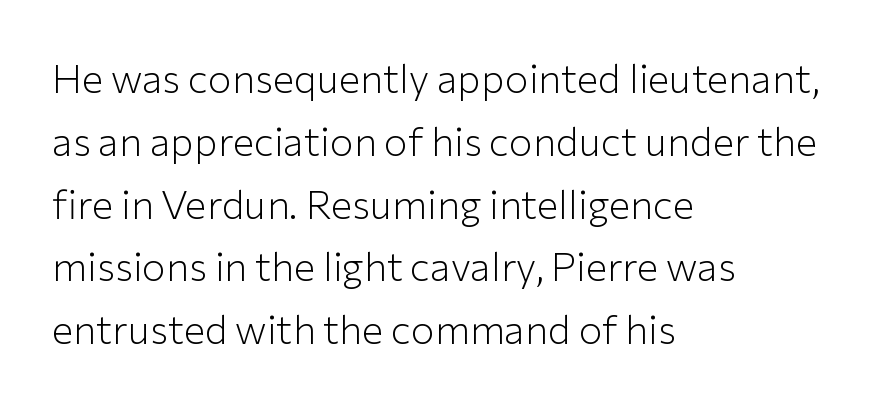
The image shows 40 px light sans-serif type, upright; set left-aligned, normal line spacing (1.57x), normal letter spacing, not underlined; low stroke contrast and a medium x-height.
